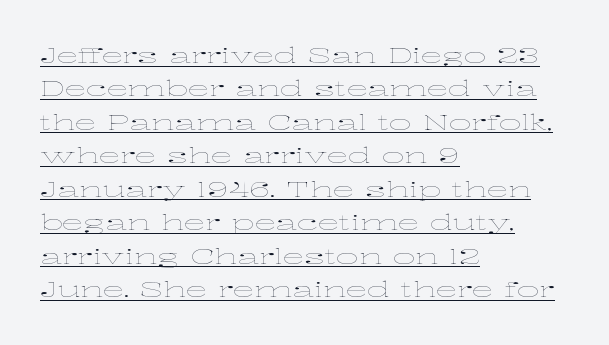
{"italic": "no", "bold": "no", "underline": "yes", "align": "left", "line_spacing": "normal", "line_spacing_ratio": 1.52, "letter_spacing": "normal", "letter_spacing_em": 0.0, "glyph_px": 22}
